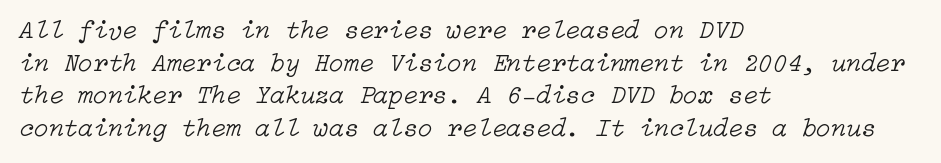
Inter-character spacing is left at the font's built-in metrics. Bare-footed words on every line. The cut favours lightness, reaching ordinary text weight at its darkest. The text block is weighted toward the left margin, trailing off unevenly rightward. A typesetter would mark this as italic.
